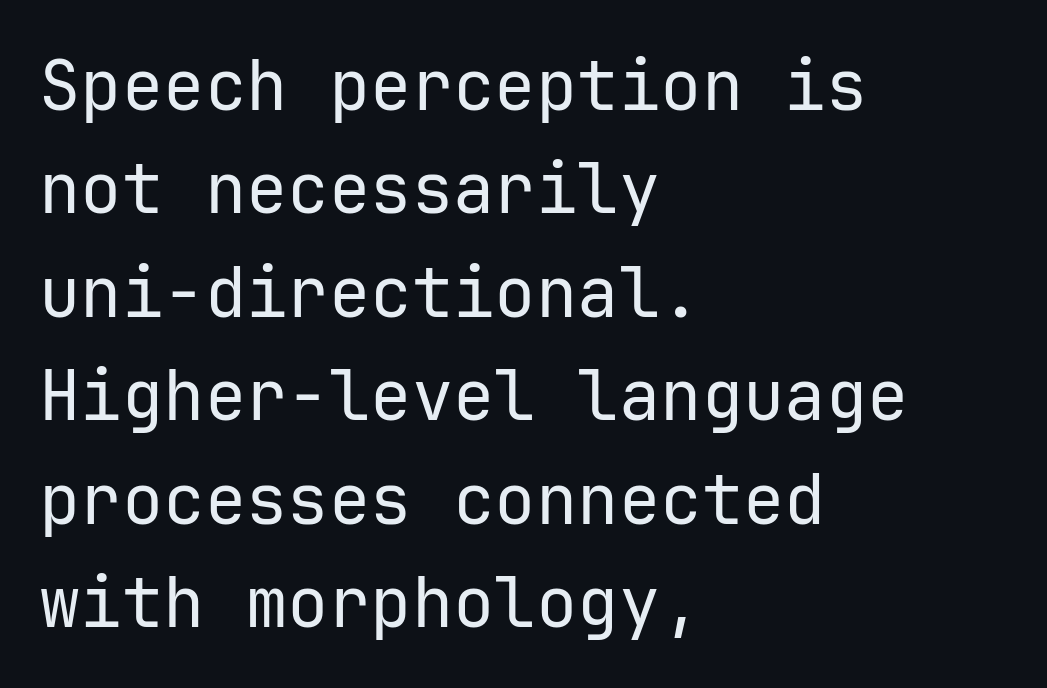
Q: Is the text bold? A: No.
Q: Is the text italic (slanted)? A: No, it is upright.
Q: Is the typeface a serif or a sans-serif typeface? A: Sans-serif.
Q: Is the text underlined? A: No.
Q: How is the paragraph aligned? A: Left-aligned.
Q: Is the spacing between letters normal or unusually wide? A: Normal.
Q: Is the spacing between lines tight, normal or loose? A: Normal.
Q: Width (condensed, normal, or wide)? A: Normal.
Q: Stroke contrast? A: Low.
Q: x-height? A: Medium.
